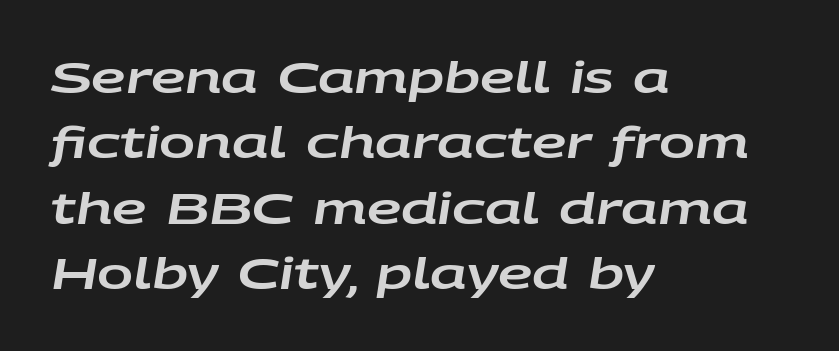
{"italic": "yes", "lean": "right", "slant_degrees": 9, "width": "wide", "stroke_contrast": "low", "x_height": "large", "monospaced": "no", "underline": "no", "align": "left", "line_spacing": "normal", "line_spacing_ratio": 1.52, "letter_spacing": "normal", "letter_spacing_em": 0.0, "glyph_px": 43}
